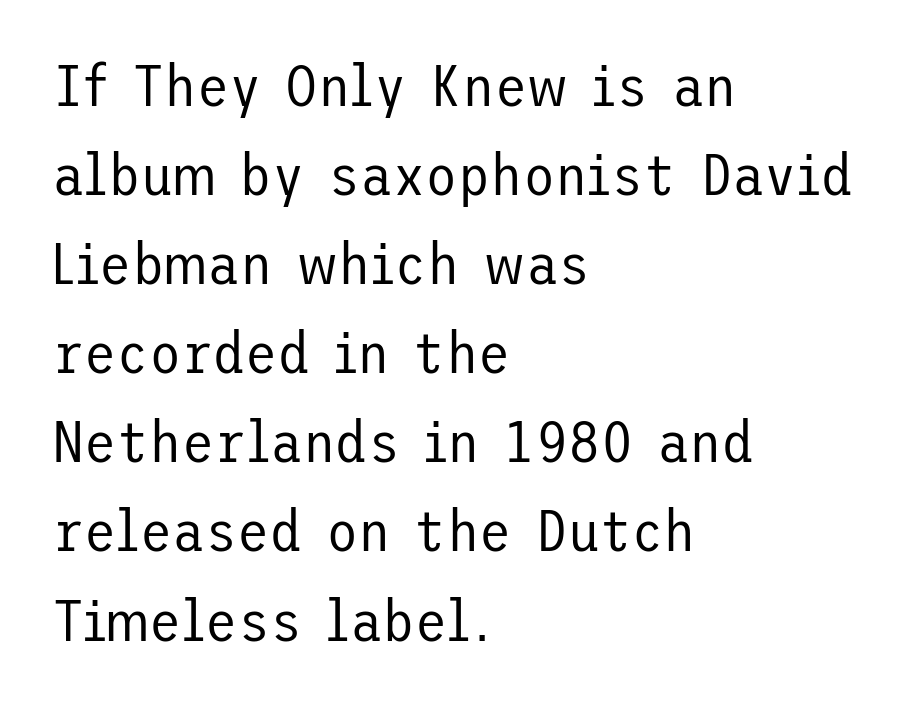
Typeset ragged right — the left edge is the straight one. You could call the tracking neutral — neither tight nor loose. The space directly below the letters is spotless. A quiet, ordinary-to-light weight characterises the typeface.
